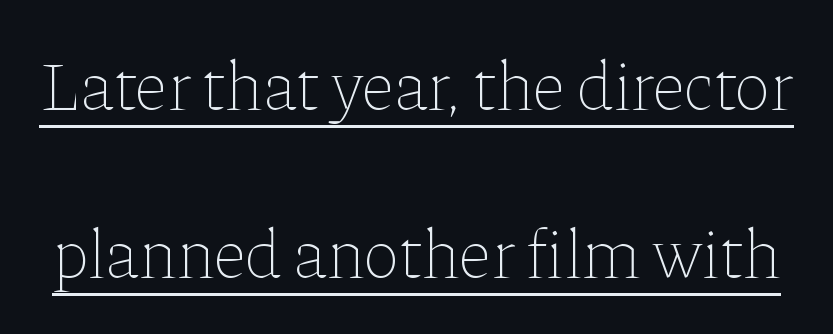
Q: Is the text bold? A: No.
Q: Is the text italic (slanted)? A: No, it is upright.
Q: Is the text underlined? A: Yes.
Q: Is the spacing between letters normal or unusually wide? A: Normal.
Q: Is the spacing between lines tight, normal or loose? A: Loose.
Q: Width (condensed, normal, or wide)? A: Normal.
Q: Stroke contrast? A: Low.
Q: x-height? A: Medium.
Q: Monospaced? A: No.
